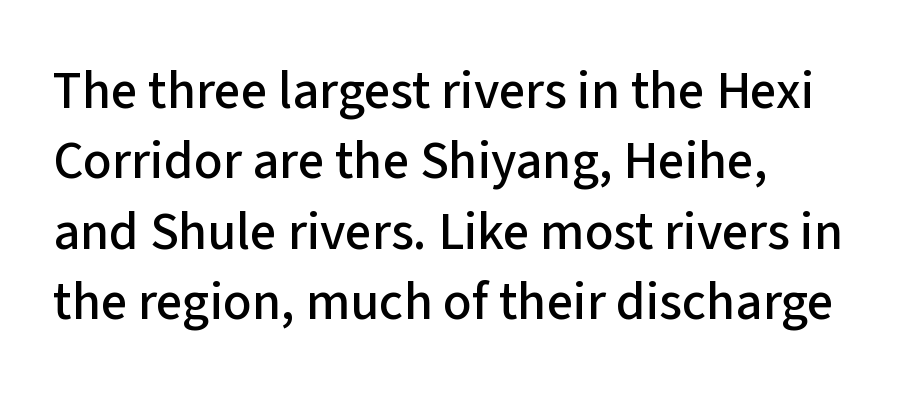
Interline gaps are of average width in this sample. Is this a sans? Yes — the strokes have no serifs. Varying glyph widths throughout — classic text-font behaviour. Every character sits straight up, as roman type does. Caption: multi-line text, flush left, ragged right.
